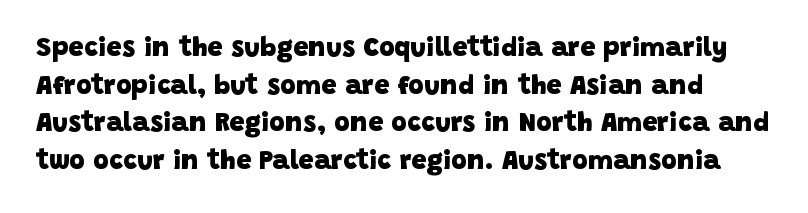
Q: Is the text bold? A: Yes.
Q: Is the text underlined? A: No.
Q: Is the spacing between letters normal or unusually wide? A: Normal.
Q: Is the spacing between lines tight, normal or loose? A: Normal.
